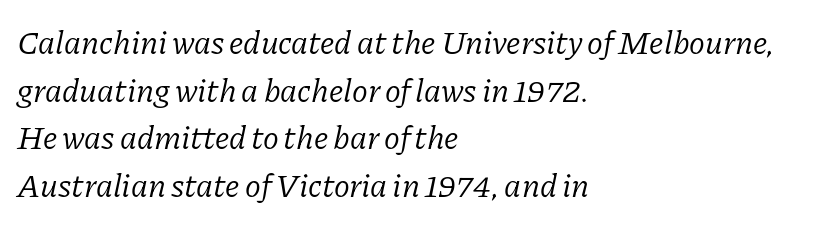
The image shows 33 px light serif type, italic (leaning right); set left-aligned, normal line spacing (1.44x), normal letter spacing, not underlined; low stroke contrast and a medium x-height.
